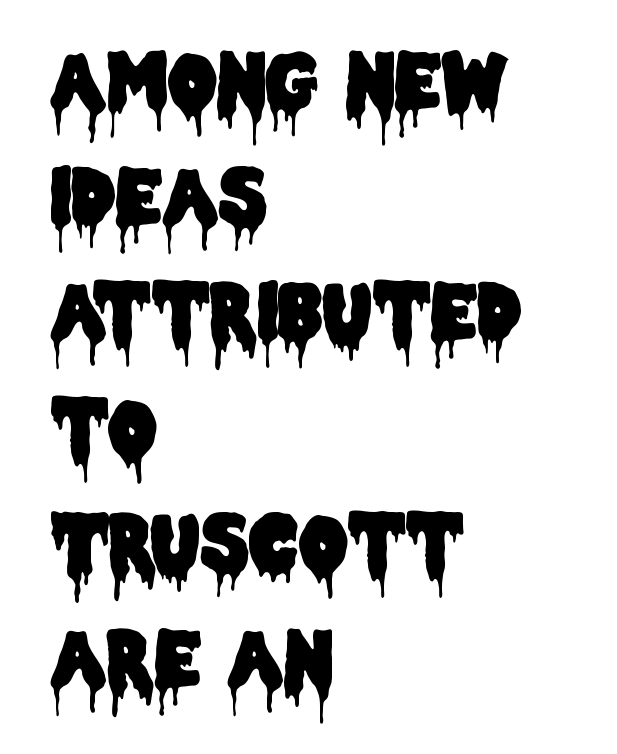
Baseline-to-baseline distance is the conventional proportion of letter height. Observe the absence of serifs on each vertical stroke in this sample. Each letter keeps its own natural width here, so spacing adapts to shape. Left-aligned paragraph, ragged on the right. Look at the tracking — it's just the regular setting, nothing added. Descenders are the only things crossing below the line.
